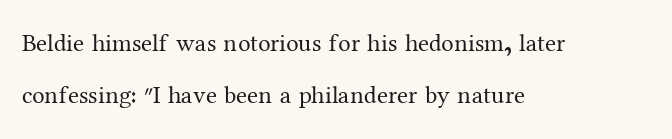
{"italic": "no", "bold": "no", "underline": "no", "align": "left", "line_spacing": "loose", "line_spacing_ratio": 2.09, "letter_spacing": "normal", "letter_spacing_em": 0.0, "glyph_px": 25}
